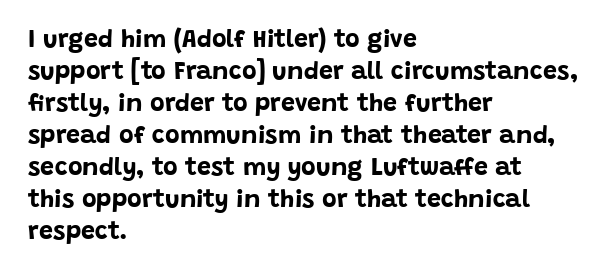
The typesetter chose a ragged-right arrangement here. The line texture is even and compact thanks to regular tracking. Summary of weight: heavy, a full bold. Vertically, the passage feels balanced, rows spaced as you'd expect. In terms of posture, this sample is upright.
